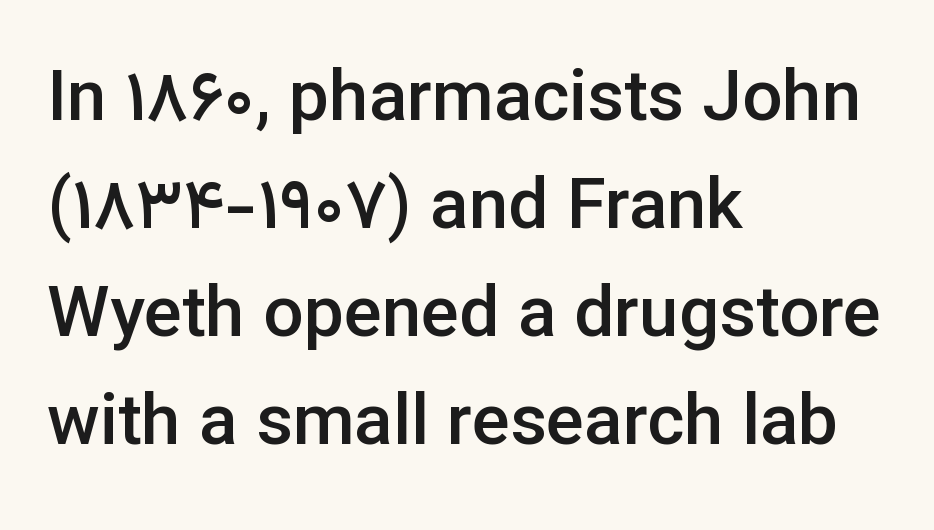
{"serif": "no", "italic": "no", "bold": "semi", "weight": "semibold", "width": "normal", "stroke_contrast": "low", "x_height": "medium", "monospaced": "no", "underline": "no", "align": "left", "line_spacing": "normal", "line_spacing_ratio": 1.52, "letter_spacing": "normal", "letter_spacing_em": 0.0, "glyph_px": 71}
